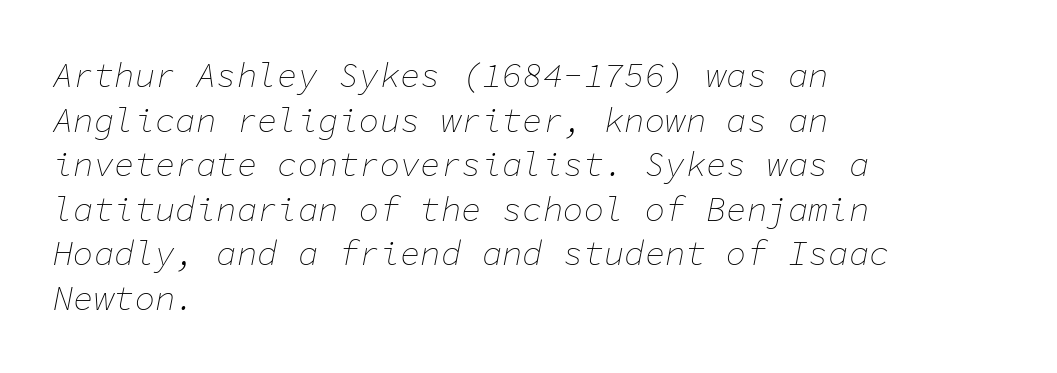
The image shows 34 px thin type, italic (leaning right), monospaced; set left-aligned, normal line spacing (1.31x), normal letter spacing, not underlined; low stroke contrast and a medium x-height.
